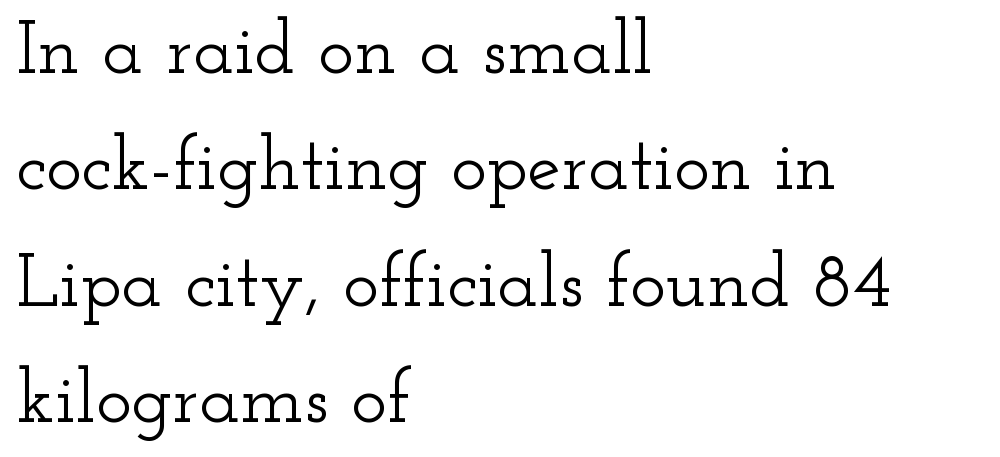
Q: Is the text italic (slanted)? A: No, it is upright.
Q: Is the typeface a serif or a sans-serif typeface? A: Serif.
Q: Is the text underlined? A: No.
Q: How is the paragraph aligned? A: Left-aligned.
Q: Is the spacing between letters normal or unusually wide? A: Normal.
Q: Is the spacing between lines tight, normal or loose? A: Normal.
Q: Width (condensed, normal, or wide)? A: Wide.
Q: Stroke contrast? A: Low.
Q: x-height? A: Small.
Q: Monospaced? A: No.
